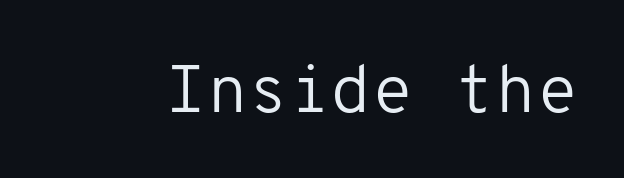
Q: Is the text bold? A: No.
Q: Is the text italic (slanted)? A: No, it is upright.
Q: Is the typeface a serif or a sans-serif typeface? A: Sans-serif.
Q: Is the text underlined? A: No.
Q: Is the spacing between letters normal or unusually wide? A: Normal.
Q: Width (condensed, normal, or wide)? A: Normal.
Q: Stroke contrast? A: Low.
Q: x-height? A: Medium.
Q: Monospaced? A: Yes.
